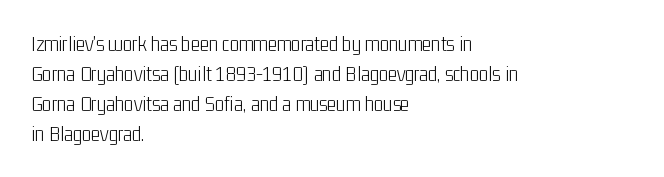
{"italic": "no", "bold": "no", "underline": "no", "align": "left", "line_spacing": "normal", "line_spacing_ratio": 1.36, "letter_spacing": "normal", "letter_spacing_em": 0.0, "glyph_px": 22}
